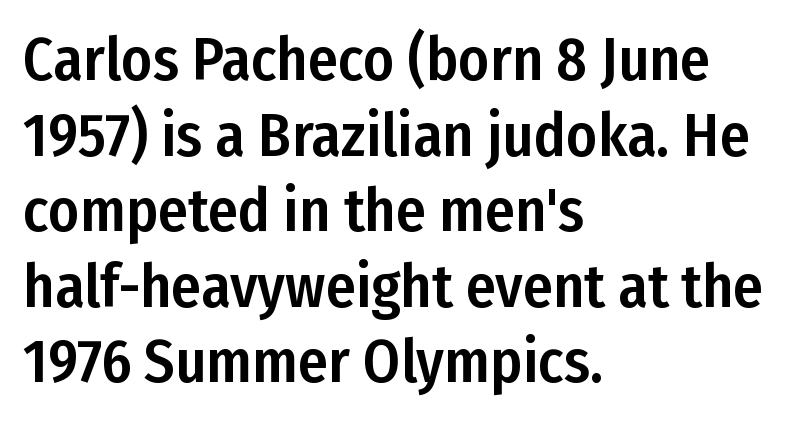
{"serif": "no", "italic": "no", "width": "condensed", "stroke_contrast": "low", "x_height": "medium", "monospaced": "no", "underline": "no", "align": "left", "line_spacing": "normal", "line_spacing_ratio": 1.26, "letter_spacing": "normal", "letter_spacing_em": 0.0, "glyph_px": 60}
